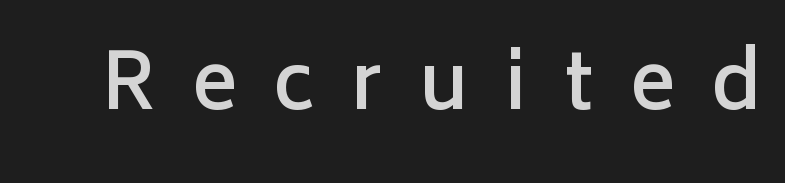
Q: Is the text bold? A: Semi-bold.
Q: Is the text italic (slanted)? A: No, it is upright.
Q: Is the typeface a serif or a sans-serif typeface? A: Sans-serif.
Q: Is the text underlined? A: No.
Q: Is the spacing between letters normal or unusually wide? A: Unusually wide.
Q: Width (condensed, normal, or wide)? A: Normal.
Q: Stroke contrast? A: Low.
Q: x-height? A: Medium.
Q: Monospaced? A: No.
